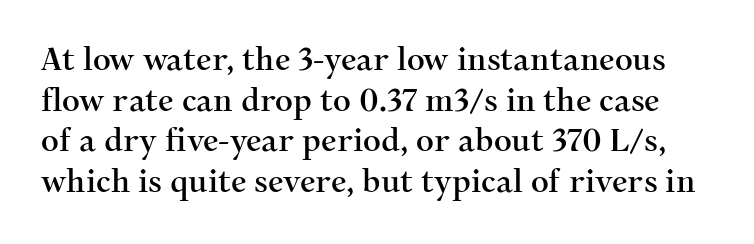
This sample uses a serif face. You could not count columns in this text — the font is proportionally spaced. A roman cut, with each character standing at attention. What stands out about the letter spacing? Nothing — it is the standard amount. Only glyphs here, with clear space below each row.
